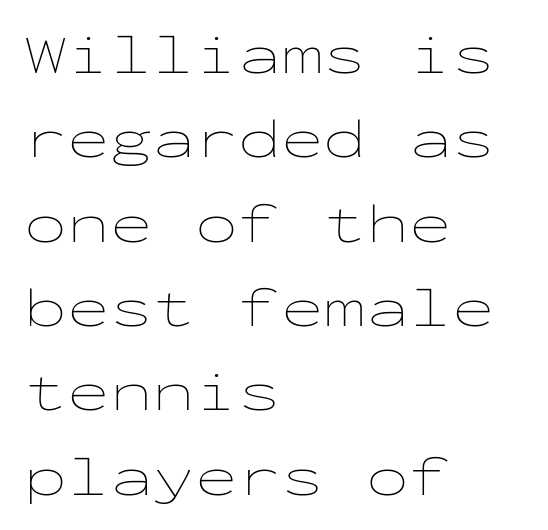
{"italic": "no", "bold": "no", "weight": "thin", "width": "wide", "stroke_contrast": "low", "x_height": "medium", "monospaced": "yes", "underline": "no", "align": "left", "line_spacing": "normal", "line_spacing_ratio": 1.48, "letter_spacing": "normal", "letter_spacing_em": 0.0, "glyph_px": 57}
